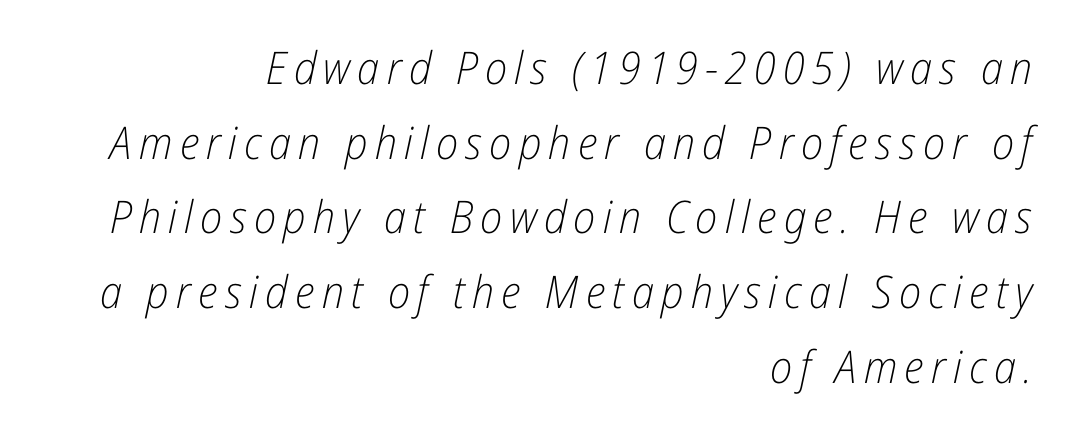
Q: Is the text bold? A: No.
Q: Is the text italic (slanted)? A: Yes, it leans right by about 12 degrees.
Q: Is the text underlined? A: No.
Q: How is the paragraph aligned? A: Right-aligned.
Q: Is the spacing between lines tight, normal or loose? A: Normal.
Q: Width (condensed, normal, or wide)? A: Condensed.
Q: Stroke contrast? A: Low.
Q: x-height? A: Medium.
Q: Monospaced? A: No.
